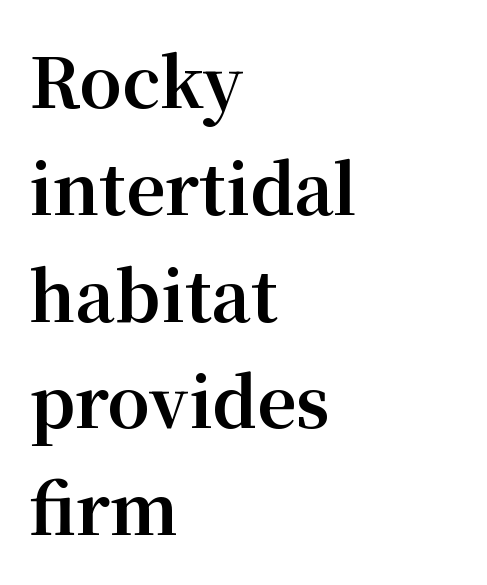
{"serif": "yes", "italic": "no", "bold": "yes", "weight": "bold", "width": "normal", "stroke_contrast": "medium", "x_height": "medium", "monospaced": "no", "underline": "no", "align": "left", "line_spacing": "normal", "line_spacing_ratio": 1.57, "letter_spacing": "normal", "letter_spacing_em": 0.0, "glyph_px": 68}
